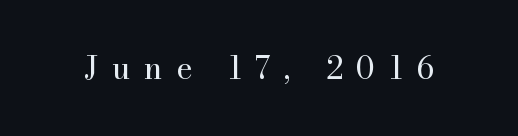
Q: Is the text bold? A: No.
Q: Is the text italic (slanted)? A: No, it is upright.
Q: Is the typeface a serif or a sans-serif typeface? A: Serif.
Q: Is the text underlined? A: No.
Q: Is the spacing between letters normal or unusually wide? A: Unusually wide.
Q: Width (condensed, normal, or wide)? A: Normal.
Q: Stroke contrast? A: High.
Q: x-height? A: Small.
Q: Monospaced? A: No.
